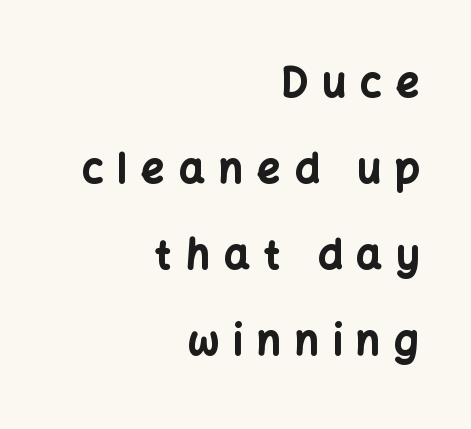
The image shows 40 px bold sans-serif type, upright; set right-aligned, loose line spacing (2.15x), unusually wide letter spacing (+0.36 em), not underlined; low stroke contrast and a medium x-height.
